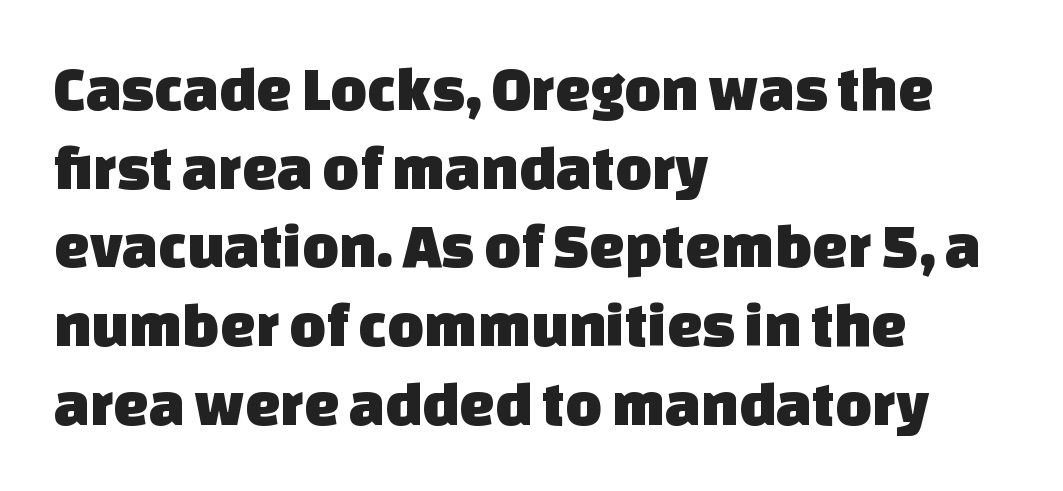
Q: Is the typeface a serif or a sans-serif typeface? A: Sans-serif.
Q: Is the text underlined? A: No.
Q: How is the paragraph aligned? A: Left-aligned.
Q: Is the spacing between letters normal or unusually wide? A: Normal.
Q: Is the spacing between lines tight, normal or loose? A: Normal.
Q: Width (condensed, normal, or wide)? A: Normal.
Q: Stroke contrast? A: Low.
Q: x-height? A: Large.
Q: Monospaced? A: No.
